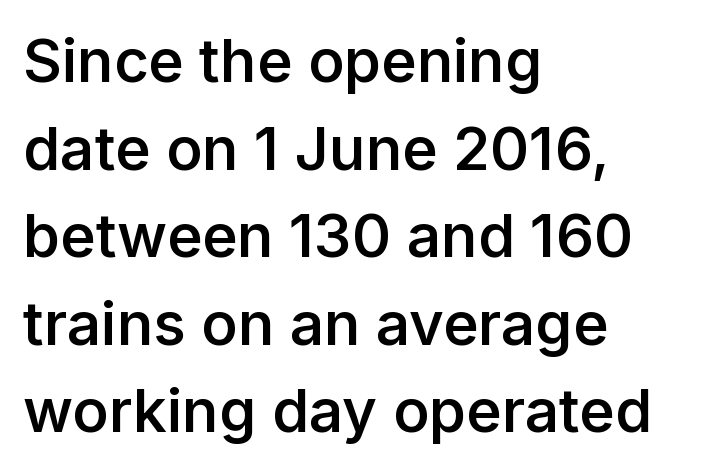
Q: Is the text bold? A: Semi-bold.
Q: Is the text italic (slanted)? A: No, it is upright.
Q: Is the typeface a serif or a sans-serif typeface? A: Sans-serif.
Q: Is the text underlined? A: No.
Q: How is the paragraph aligned? A: Left-aligned.
Q: Is the spacing between letters normal or unusually wide? A: Normal.
Q: Is the spacing between lines tight, normal or loose? A: Normal.
Q: Width (condensed, normal, or wide)? A: Normal.
Q: Stroke contrast? A: Low.
Q: x-height? A: Medium.
Q: Monospaced? A: No.
